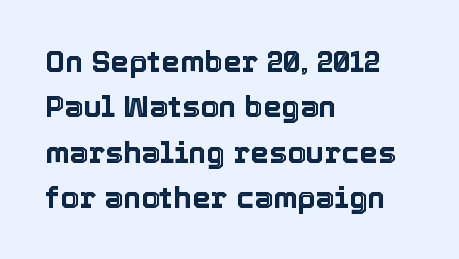
If you drew a ruler down the left edge, every line would touch it. The foot of each line stays bare and open. Is this a fixed-width face? No — the glyphs have proportional, varying widths. Upright lettering throughout. How would I describe the line gaps? Plain and ordinary. No extra tracking has been applied to these lines.
